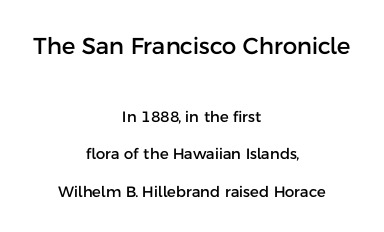
The image shows 23 px text type, upright; set centered, loose line spacing (2.5x), normal letter spacing, not underlined; the first (top) block is 1.53x larger.
